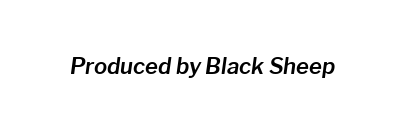
Q: Is the text italic (slanted)? A: Yes, it leans right by about 8 degrees.
Q: Is the text underlined? A: No.
Q: Is the spacing between letters normal or unusually wide? A: Normal.
